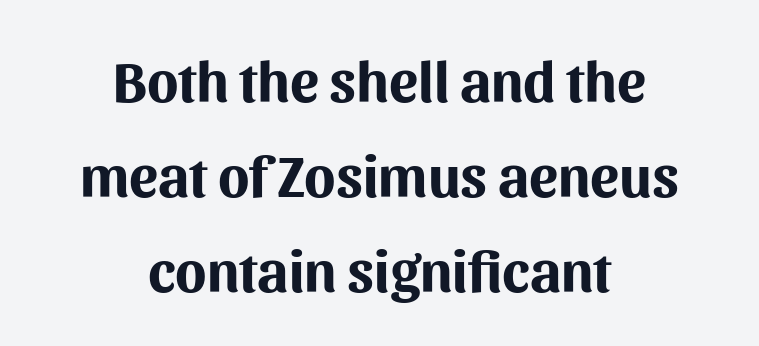
Q: Is the text bold? A: Yes.
Q: Is the text italic (slanted)? A: No, it is upright.
Q: Is the typeface a serif or a sans-serif typeface? A: Sans-serif.
Q: Is the text underlined? A: No.
Q: How is the paragraph aligned? A: Centered.
Q: Is the spacing between letters normal or unusually wide? A: Normal.
Q: Is the spacing between lines tight, normal or loose? A: Normal.
Q: Width (condensed, normal, or wide)? A: Normal.
Q: Stroke contrast? A: Medium.
Q: x-height? A: Medium.
Q: Monospaced? A: No.
